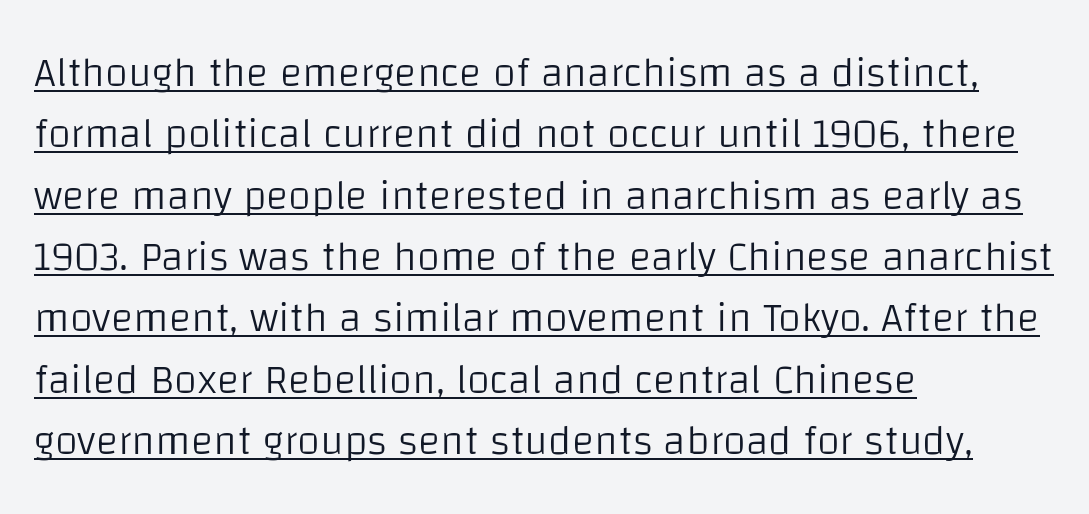
Q: Is the text bold? A: No.
Q: Is the text italic (slanted)? A: No, it is upright.
Q: Is the typeface a serif or a sans-serif typeface? A: Sans-serif.
Q: Is the text underlined? A: Yes.
Q: How is the paragraph aligned? A: Left-aligned.
Q: Is the spacing between letters normal or unusually wide? A: Normal.
Q: Is the spacing between lines tight, normal or loose? A: Normal.
Q: Width (condensed, normal, or wide)? A: Normal.
Q: Stroke contrast? A: Low.
Q: x-height? A: Large.
Q: Monospaced? A: No.
